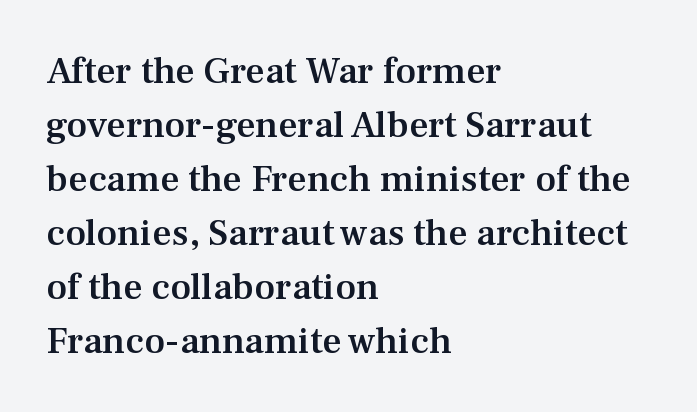
The image shows 38 px semibold serif type, upright; set left-aligned, normal line spacing (1.42x), normal letter spacing, not underlined; medium stroke contrast and a medium x-height.
